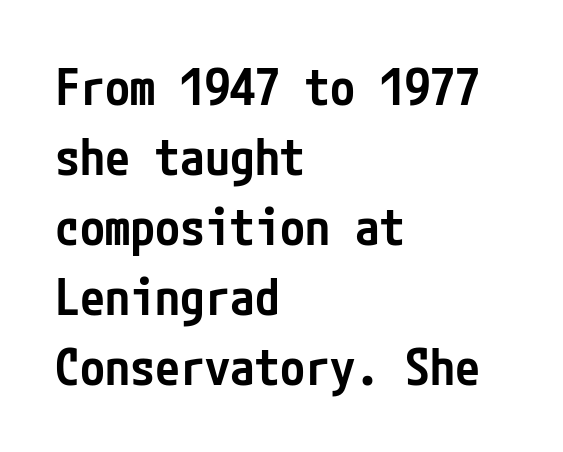
Q: Is the text bold? A: Semi-bold.
Q: Is the text italic (slanted)? A: No, it is upright.
Q: Is the typeface a serif or a sans-serif typeface? A: Sans-serif.
Q: Is the text underlined? A: No.
Q: How is the paragraph aligned? A: Left-aligned.
Q: Is the spacing between letters normal or unusually wide? A: Normal.
Q: Is the spacing between lines tight, normal or loose? A: Normal.
Q: Width (condensed, normal, or wide)? A: Condensed.
Q: Stroke contrast? A: Low.
Q: x-height? A: Medium.
